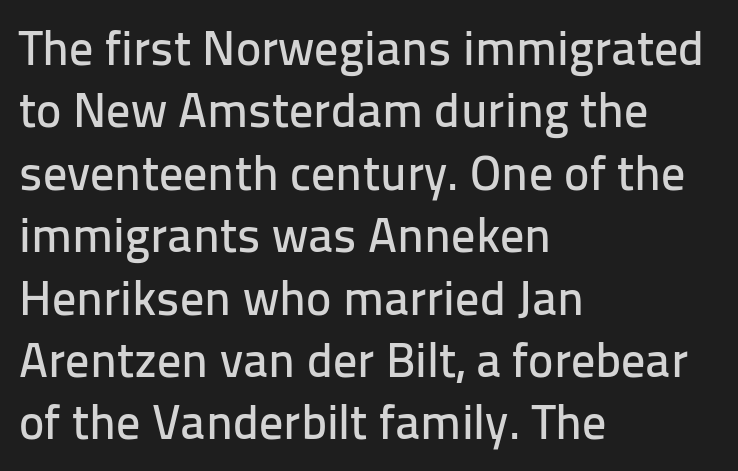
The image shows 48 px sans-serif type, upright; set left-aligned, normal line spacing (1.3x), normal letter spacing, not underlined; low stroke contrast and a medium x-height.
